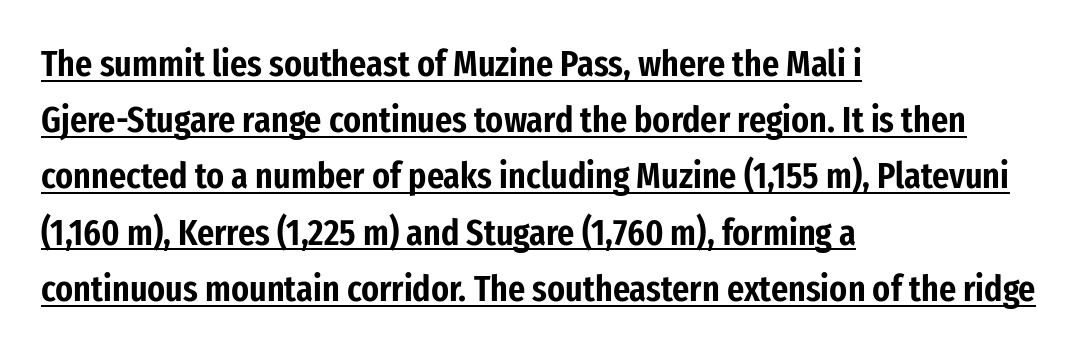
Q: Is the text italic (slanted)? A: No, it is upright.
Q: Is the typeface a serif or a sans-serif typeface? A: Sans-serif.
Q: Is the text underlined? A: Yes.
Q: How is the paragraph aligned? A: Left-aligned.
Q: Is the spacing between letters normal or unusually wide? A: Normal.
Q: Is the spacing between lines tight, normal or loose? A: Normal.
Q: Width (condensed, normal, or wide)? A: Condensed.
Q: Stroke contrast? A: Low.
Q: x-height? A: Medium.
Q: Monospaced? A: No.
